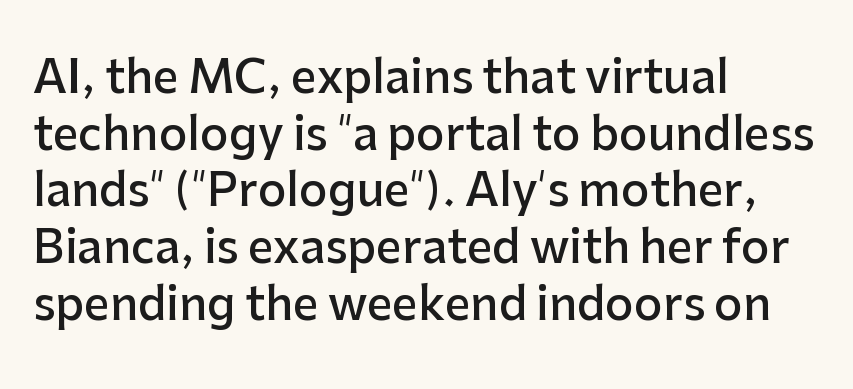
The image shows 45 px semibold sans-serif type, upright; set left-aligned, normal line spacing (1.26x), normal letter spacing, not underlined; low stroke contrast and a medium x-height.
